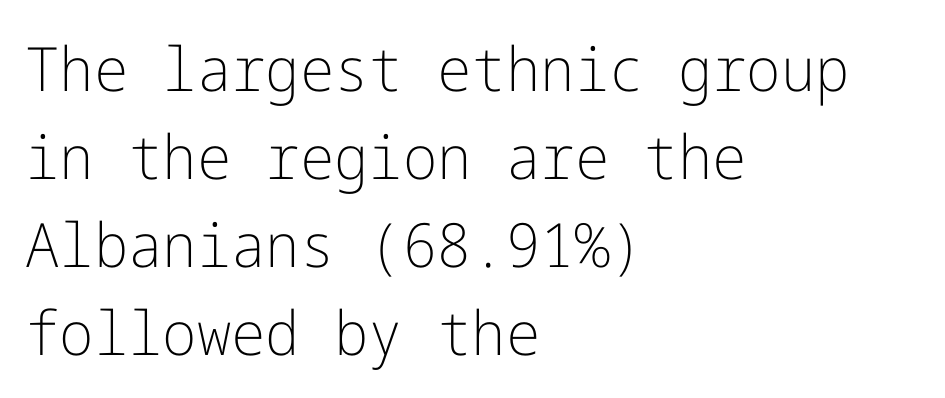
{"serif": "no", "italic": "no", "bold": "no", "weight": "light", "width": "normal", "stroke_contrast": "low", "x_height": "medium", "underline": "no", "align": "left", "line_spacing": "normal", "line_spacing_ratio": 1.44, "letter_spacing": "normal", "letter_spacing_em": 0.0, "glyph_px": 61}
